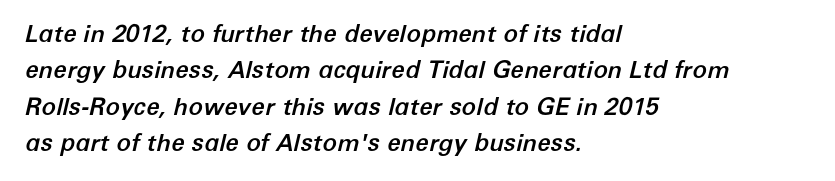
There's an unmistakable incline to the writing here. Letters rest on an invisible, unmarked baseline. One-word summary of the alignment: left. There is no visible air inserted between adjacent glyphs.
